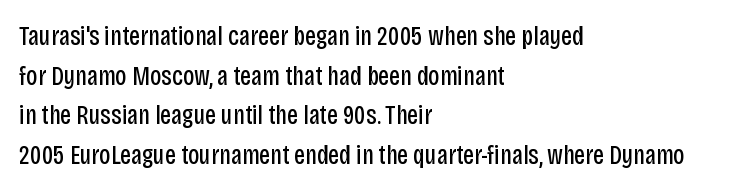
Notice how descenders clear the ascenders below comfortably — that's standard leading. Inter-character spacing is left at the font's built-in metrics. Bare-footed words on every line. The strokes are not fattened; the text isn't bold. A student would call this left alignment; a typographer would say flush left, rag right.
